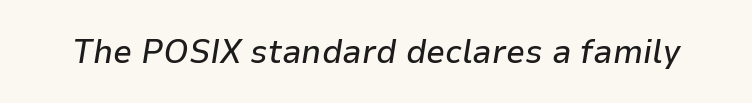
Q: Is the text italic (slanted)? A: Yes, it leans right by about 9 degrees.
Q: Is the text underlined? A: No.
Q: Is the spacing between letters normal or unusually wide? A: Normal.
Q: Width (condensed, normal, or wide)? A: Normal.
Q: Stroke contrast? A: Low.
Q: x-height? A: Medium.
Q: Monospaced? A: No.
